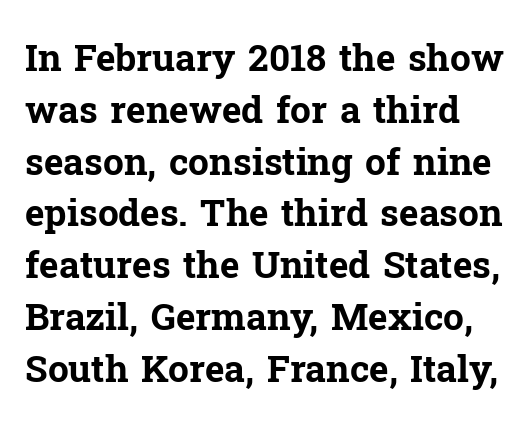
Q: Is the text bold? A: Yes.
Q: Is the text italic (slanted)? A: No, it is upright.
Q: Is the typeface a serif or a sans-serif typeface? A: Serif.
Q: Is the text underlined? A: No.
Q: Is the spacing between letters normal or unusually wide? A: Normal.
Q: Is the spacing between lines tight, normal or loose? A: Normal.
Q: Width (condensed, normal, or wide)? A: Normal.
Q: Stroke contrast? A: Low.
Q: x-height? A: Medium.
Q: Monospaced? A: No.
